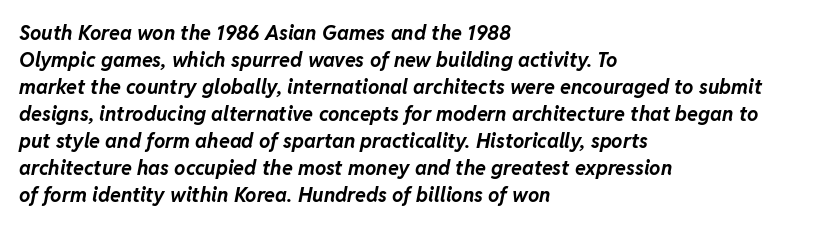
Q: Is the text bold? A: Yes.
Q: Is the text italic (slanted)? A: Yes, it leans right by about 11 degrees.
Q: Is the text underlined? A: No.
Q: How is the paragraph aligned? A: Left-aligned.
Q: Is the spacing between letters normal or unusually wide? A: Normal.
Q: Is the spacing between lines tight, normal or loose? A: Normal.
